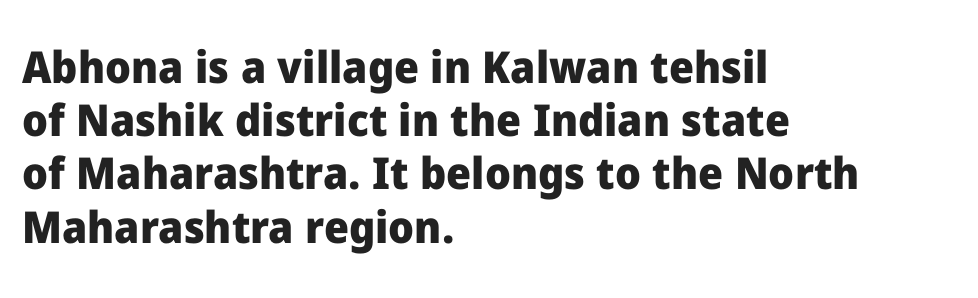
Q: Is the text bold? A: Yes.
Q: Is the text italic (slanted)? A: No, it is upright.
Q: Is the typeface a serif or a sans-serif typeface? A: Sans-serif.
Q: Is the text underlined? A: No.
Q: How is the paragraph aligned? A: Left-aligned.
Q: Is the spacing between letters normal or unusually wide? A: Normal.
Q: Width (condensed, normal, or wide)? A: Normal.
Q: Stroke contrast? A: Low.
Q: x-height? A: Medium.
Q: Monospaced? A: No.
